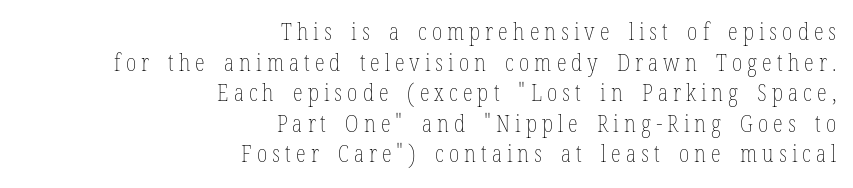
Glance below the letters and you will spot only blank space. Upright lettering throughout. Each stroke keeps to a modest, everyday thickness or less. Horizontal bands of white between lines are of average thickness. The horizontal fit of the characters is loose and conspicuously gappy.
